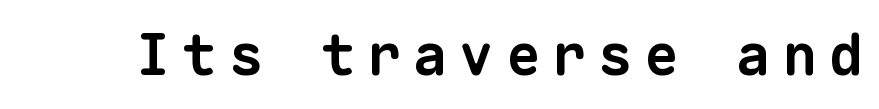
Q: Is the text bold? A: Yes.
Q: Is the typeface a serif or a sans-serif typeface? A: Sans-serif.
Q: Is the text underlined? A: No.
Q: Is the spacing between letters normal or unusually wide? A: Unusually wide.
Q: Width (condensed, normal, or wide)? A: Normal.
Q: Stroke contrast? A: Low.
Q: x-height? A: Medium.
Q: Monospaced? A: Yes.
